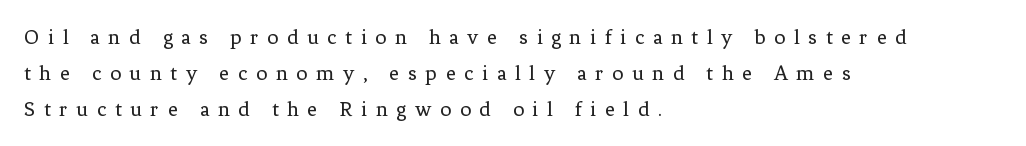
The designer left line spacing at the default. In CSS terms this would be text-align: left. Posture: upright roman. This rendering features lettering with no underline.
